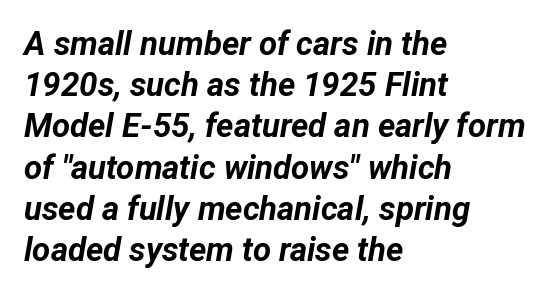
The image shows 33 px bold type, italic (leaning right); set left-aligned, normal line spacing (1.25x), normal letter spacing, not underlined; low stroke contrast and a medium x-height.
